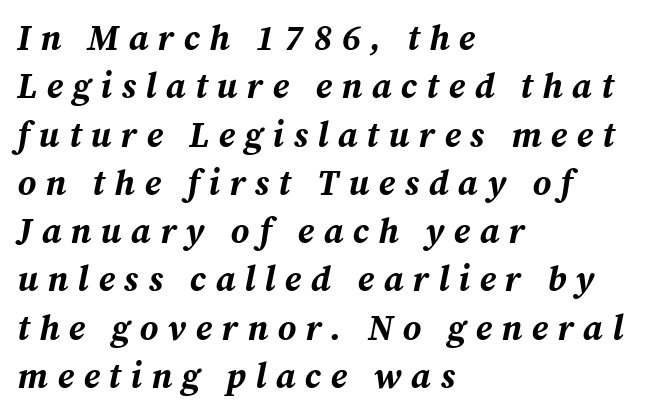
Q: Is the text bold? A: Yes.
Q: Is the text italic (slanted)? A: Yes, it leans right by about 12 degrees.
Q: Is the text underlined? A: No.
Q: How is the paragraph aligned? A: Left-aligned.
Q: Is the spacing between letters normal or unusually wide? A: Unusually wide.
Q: Is the spacing between lines tight, normal or loose? A: Normal.
Q: Width (condensed, normal, or wide)? A: Normal.
Q: Stroke contrast? A: Medium.
Q: x-height? A: Medium.
Q: Monospaced? A: No.
